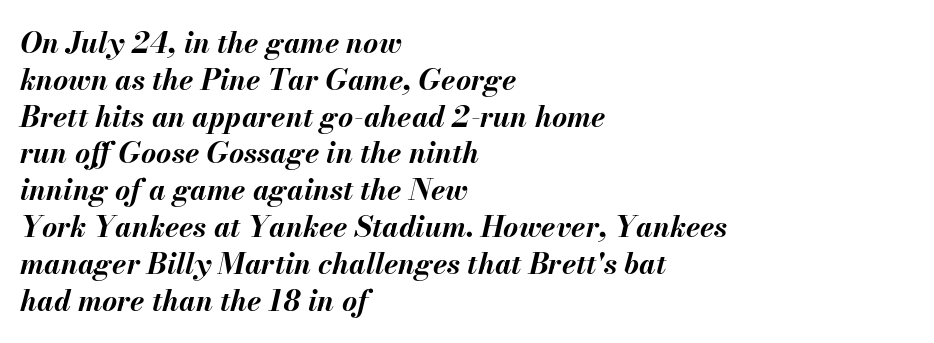
Q: Is the text bold? A: Yes.
Q: Is the text italic (slanted)? A: Yes, it leans right by about 13 degrees.
Q: Is the text underlined? A: No.
Q: How is the paragraph aligned? A: Left-aligned.
Q: Is the spacing between letters normal or unusually wide? A: Normal.
Q: Is the spacing between lines tight, normal or loose? A: Normal.
Q: Width (condensed, normal, or wide)? A: Normal.
Q: Stroke contrast? A: Medium.
Q: x-height? A: Small.
Q: Monospaced? A: No.
